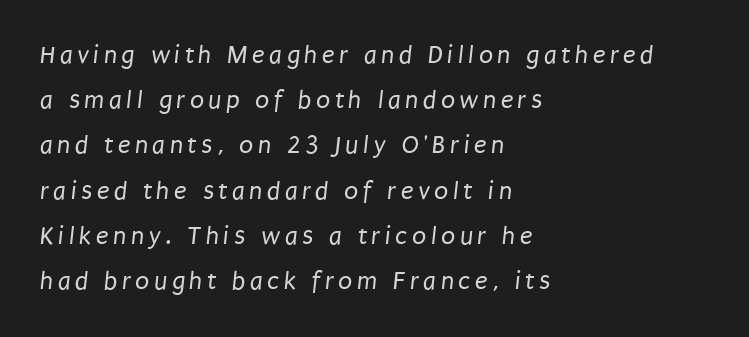
{"bold": "no", "underline": "no", "align": "left", "line_spacing_ratio": 1.74, "glyph_px": 26}
